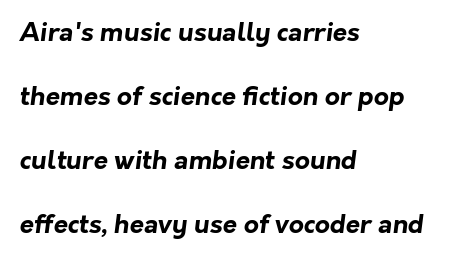
{"bold": "yes", "underline": "no", "align": "left", "line_spacing": "loose", "line_spacing_ratio": 2.46, "letter_spacing": "normal", "letter_spacing_em": 0.0, "glyph_px": 26}
